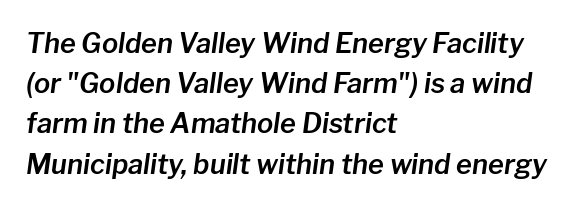
The image shows 27 px text type, italic (leaning right); set left-aligned, normal line spacing (1.49x), normal letter spacing, not underlined.
